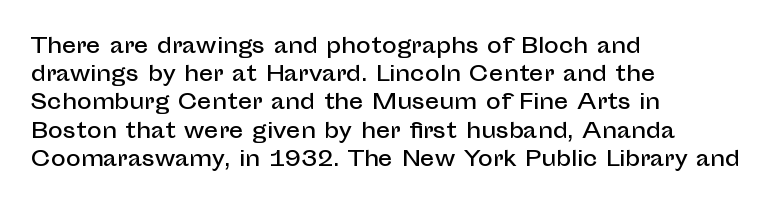
The image shows 20 px text type, upright; set left-aligned, normal line spacing (1.41x), normal letter spacing, not underlined.
